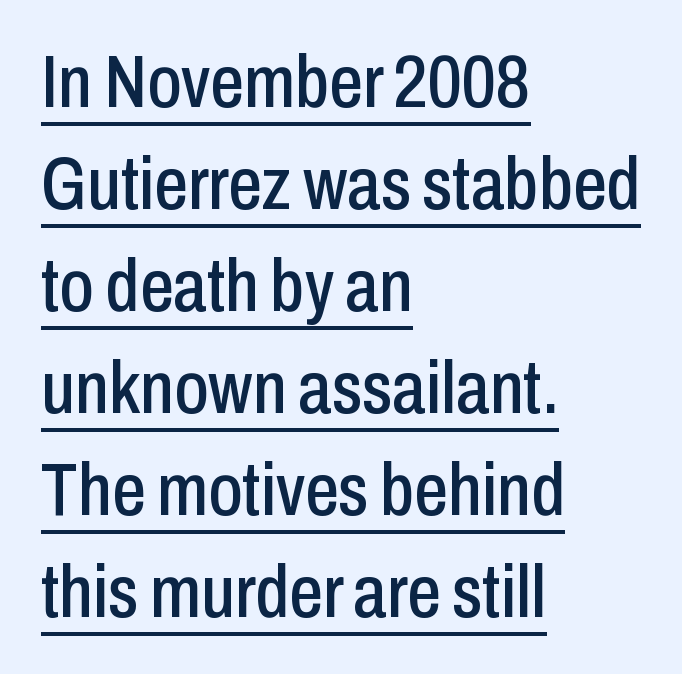
Q: Is the text italic (slanted)? A: No, it is upright.
Q: Is the typeface a serif or a sans-serif typeface? A: Sans-serif.
Q: Is the text underlined? A: Yes.
Q: How is the paragraph aligned? A: Left-aligned.
Q: Is the spacing between letters normal or unusually wide? A: Normal.
Q: Is the spacing between lines tight, normal or loose? A: Normal.
Q: Width (condensed, normal, or wide)? A: Condensed.
Q: Stroke contrast? A: Low.
Q: x-height? A: Medium.
Q: Monospaced? A: No.
